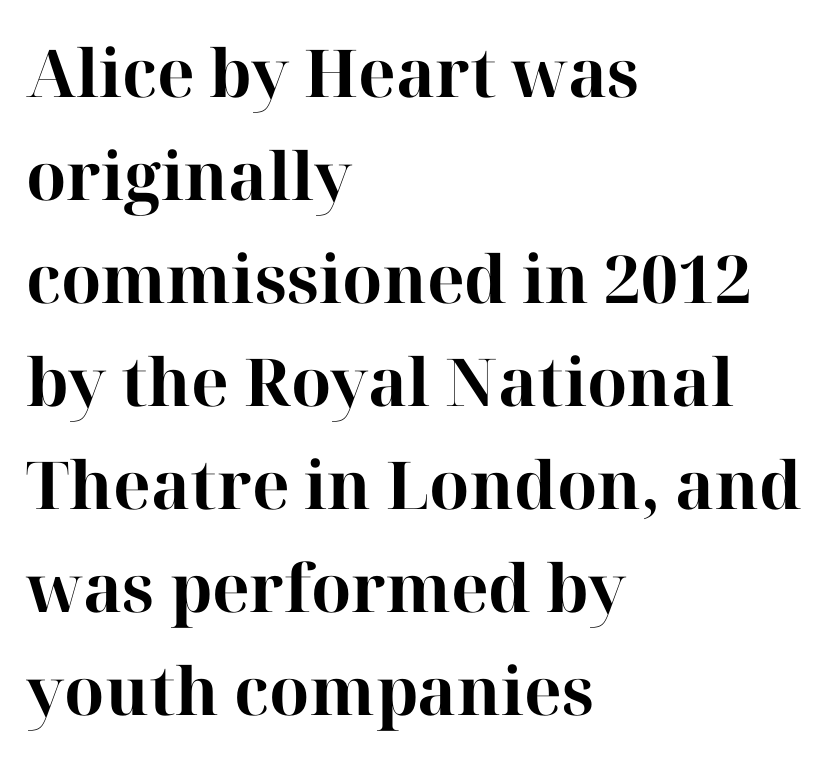
Q: Is the text bold? A: Yes.
Q: Is the text italic (slanted)? A: No, it is upright.
Q: Is the typeface a serif or a sans-serif typeface? A: Serif.
Q: Is the text underlined? A: No.
Q: How is the paragraph aligned? A: Left-aligned.
Q: Is the spacing between letters normal or unusually wide? A: Normal.
Q: Is the spacing between lines tight, normal or loose? A: Normal.
Q: Width (condensed, normal, or wide)? A: Normal.
Q: Stroke contrast? A: High.
Q: x-height? A: Medium.
Q: Monospaced? A: No.
